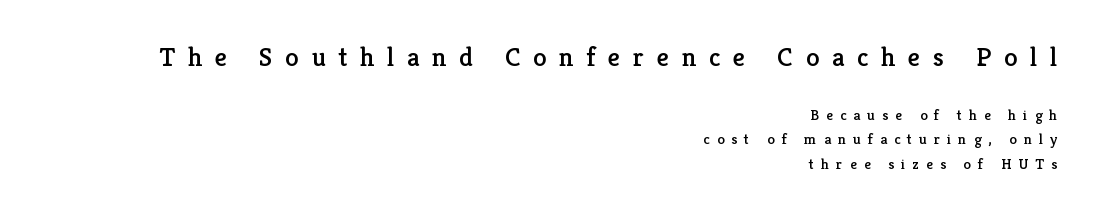
The image shows 27 px text type, upright; set right-aligned, normal line spacing (1.64x), unusually wide letter spacing (+0.47 em), not underlined; the first (top) block is 1.8x larger.
